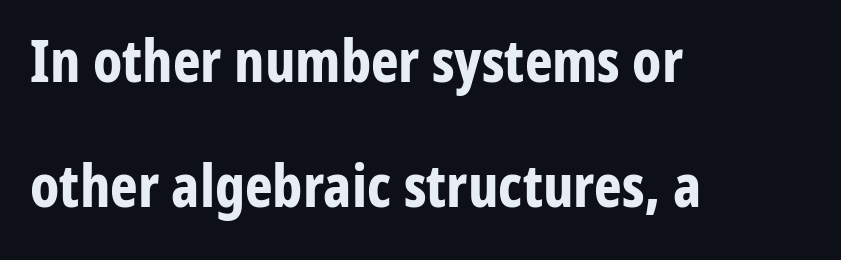
Q: Is the text bold? A: Yes.
Q: Is the text italic (slanted)? A: No, it is upright.
Q: Is the typeface a serif or a sans-serif typeface? A: Sans-serif.
Q: Is the text underlined? A: No.
Q: How is the paragraph aligned? A: Left-aligned.
Q: Is the spacing between letters normal or unusually wide? A: Normal.
Q: Is the spacing between lines tight, normal or loose? A: Loose.
Q: Width (condensed, normal, or wide)? A: Condensed.
Q: Stroke contrast? A: Low.
Q: x-height? A: Medium.
Q: Monospaced? A: No.
